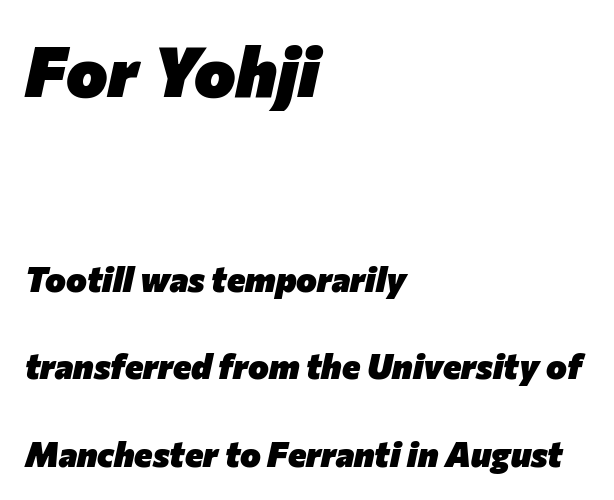
Q: Is the text bold? A: Yes.
Q: Is the text italic (slanted)? A: Yes, it leans right by about 12 degrees.
Q: Is the text underlined? A: No.
Q: How is the paragraph aligned? A: Left-aligned.
Q: Is the spacing between letters normal or unusually wide? A: Normal.
Q: Is the spacing between lines tight, normal or loose? A: Loose.
Q: Which block of text is set in a larger size, the first (top) or the second (bottom)? A: The first (top) one.
Q: Width (condensed, normal, or wide)? A: Normal.
Q: Stroke contrast? A: Low.
Q: x-height? A: Medium.
Q: Monospaced? A: No.
